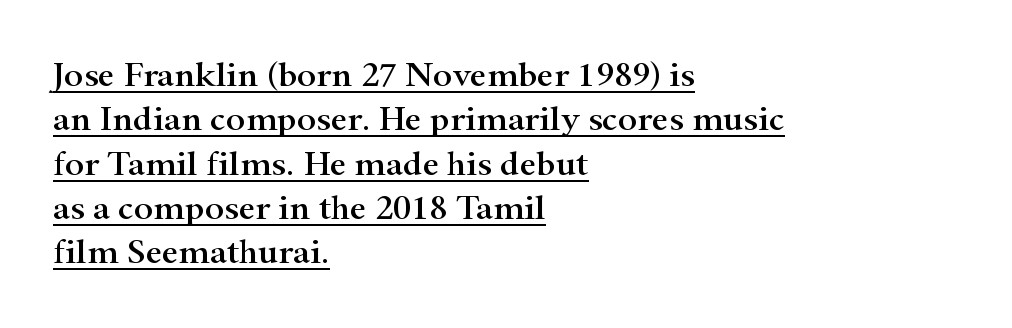
{"serif": "yes", "italic": "no", "width": "wide", "stroke_contrast": "high", "x_height": "small", "monospaced": "no", "underline": "yes", "align": "left", "line_spacing_ratio": 1.23, "letter_spacing": "normal", "letter_spacing_em": 0.0, "glyph_px": 36}
